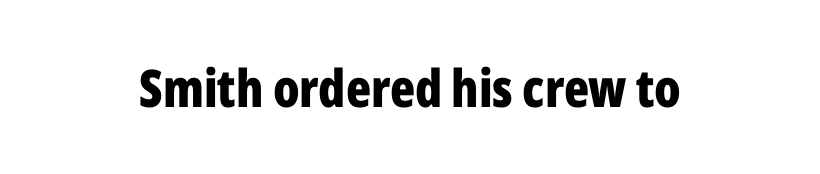
Upright lettering throughout. Does the type have serifs? No, each stem ends abruptly. This rendering features lettering with no underline. The rendering uses natural spacing where letterforms have individual widths.
